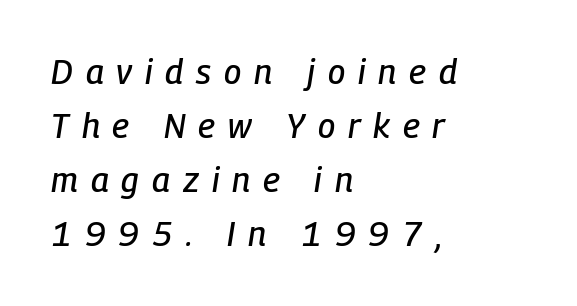
The image shows 34 px condensed type, italic (leaning right); set left-aligned, normal line spacing (1.59x), unusually wide letter spacing (+0.38 em), not underlined; low stroke contrast and a medium x-height.
